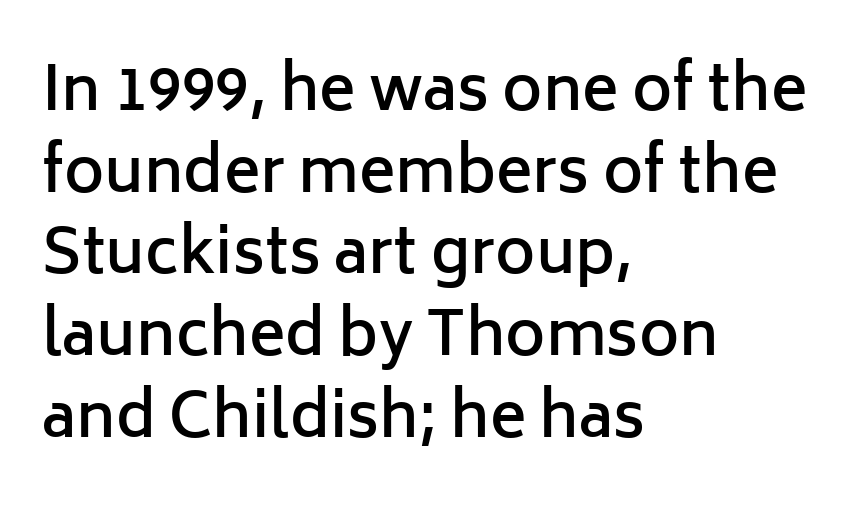
Q: Is the text bold? A: Semi-bold.
Q: Is the text italic (slanted)? A: No, it is upright.
Q: Is the typeface a serif or a sans-serif typeface? A: Sans-serif.
Q: Is the text underlined? A: No.
Q: How is the paragraph aligned? A: Left-aligned.
Q: Is the spacing between letters normal or unusually wide? A: Normal.
Q: Is the spacing between lines tight, normal or loose? A: Normal.
Q: Width (condensed, normal, or wide)? A: Normal.
Q: Stroke contrast? A: Low.
Q: x-height? A: Medium.
Q: Monospaced? A: No.
